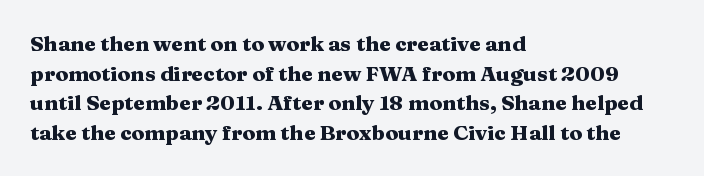
The vertical gap from one line to the next is medium. Beneath every word, the page is bare. Nothing unusual about the tracking: characters are spaced as the font intends. Its strokes are broad and dark, the hallmark of bold type. This sample uses an upright cut, with every glyph sitting square on the baseline. If you drew a ruler down the left edge, every line would touch it.
